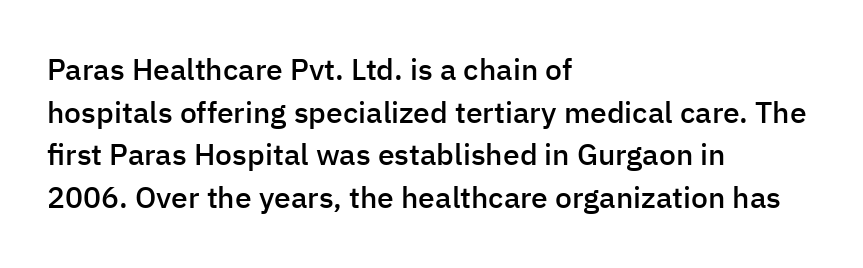
{"serif": "no", "italic": "no", "bold": "semi", "weight": "semibold", "width": "normal", "stroke_contrast": "low", "x_height": "medium", "monospaced": "no", "underline": "no", "align": "left", "line_spacing": "normal", "line_spacing_ratio": 1.42, "letter_spacing": "normal", "letter_spacing_em": 0.0, "glyph_px": 30}
